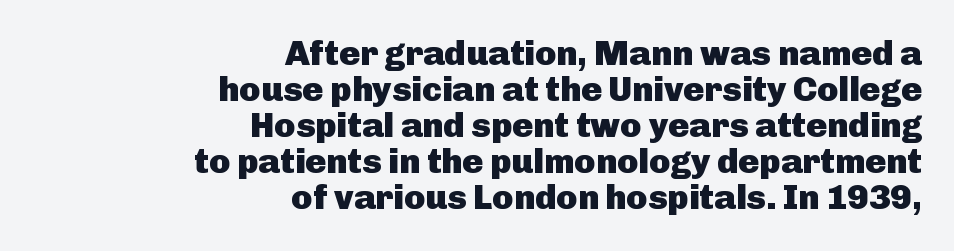
The image shows 35 px heavy sans-serif type, upright; set right-aligned, tight line spacing (1.03x), normal letter spacing, not underlined; low stroke contrast and a medium x-height.
